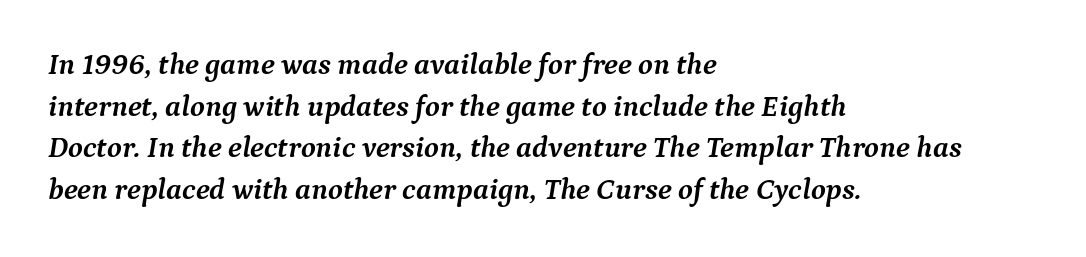
Q: Is the text bold? A: Yes.
Q: Is the text italic (slanted)? A: Yes, it leans right by about 9 degrees.
Q: Is the typeface a serif or a sans-serif typeface? A: Serif.
Q: Is the text underlined? A: No.
Q: How is the paragraph aligned? A: Left-aligned.
Q: Is the spacing between letters normal or unusually wide? A: Normal.
Q: Is the spacing between lines tight, normal or loose? A: Normal.
Q: Width (condensed, normal, or wide)? A: Normal.
Q: Stroke contrast? A: Medium.
Q: x-height? A: Medium.
Q: Monospaced? A: No.
